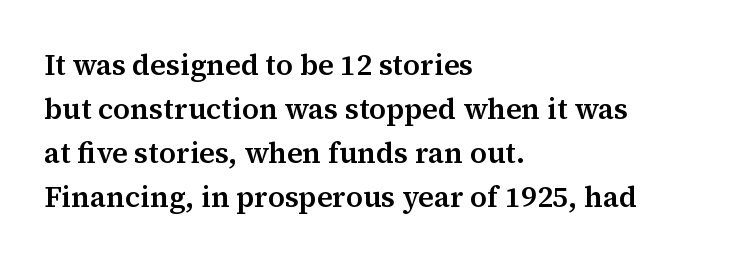
Q: Is the text italic (slanted)? A: No, it is upright.
Q: Is the typeface a serif or a sans-serif typeface? A: Serif.
Q: Is the text underlined? A: No.
Q: How is the paragraph aligned? A: Left-aligned.
Q: Is the spacing between letters normal or unusually wide? A: Normal.
Q: Is the spacing between lines tight, normal or loose? A: Normal.
Q: Width (condensed, normal, or wide)? A: Normal.
Q: Stroke contrast? A: Medium.
Q: x-height? A: Medium.
Q: Monospaced? A: No.
